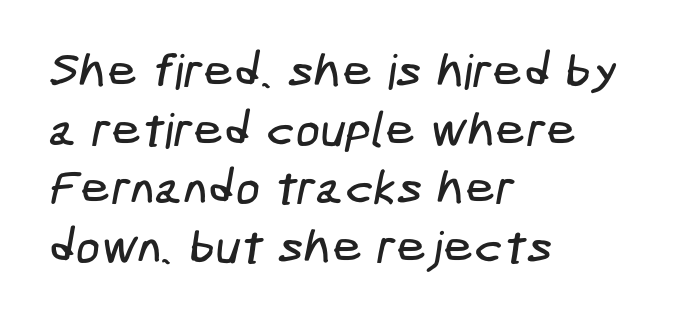
The image shows 48 px condensed sans-serif type; set left-aligned, line spacing 1.22x, normal letter spacing, not underlined; low stroke contrast and a medium x-height.
